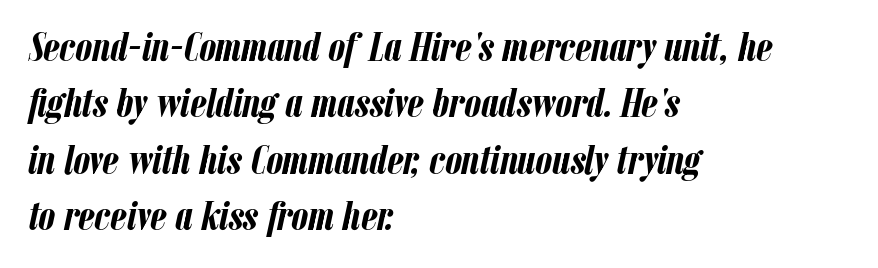
Q: Is the text bold? A: Yes.
Q: Is the text italic (slanted)? A: Yes, it leans right by about 12 degrees.
Q: Is the text underlined? A: No.
Q: How is the paragraph aligned? A: Left-aligned.
Q: Is the spacing between letters normal or unusually wide? A: Normal.
Q: Is the spacing between lines tight, normal or loose? A: Normal.
Q: Width (condensed, normal, or wide)? A: Condensed.
Q: Stroke contrast? A: Low.
Q: x-height? A: Medium.
Q: Monospaced? A: No.
